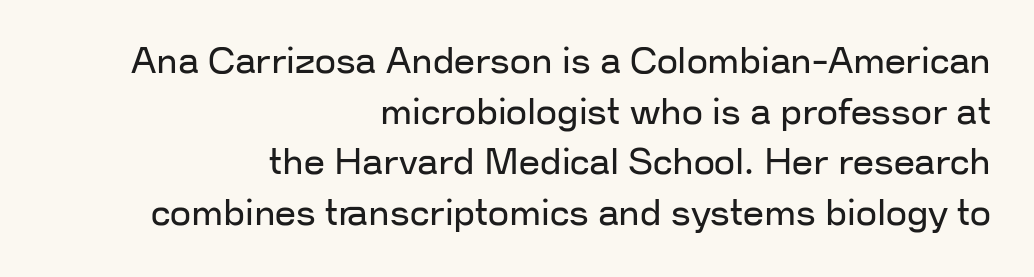
The image shows 37 px regular-weight sans-serif type, upright; set right-aligned, normal line spacing (1.37x), normal letter spacing, not underlined; low stroke contrast and a medium x-height.
